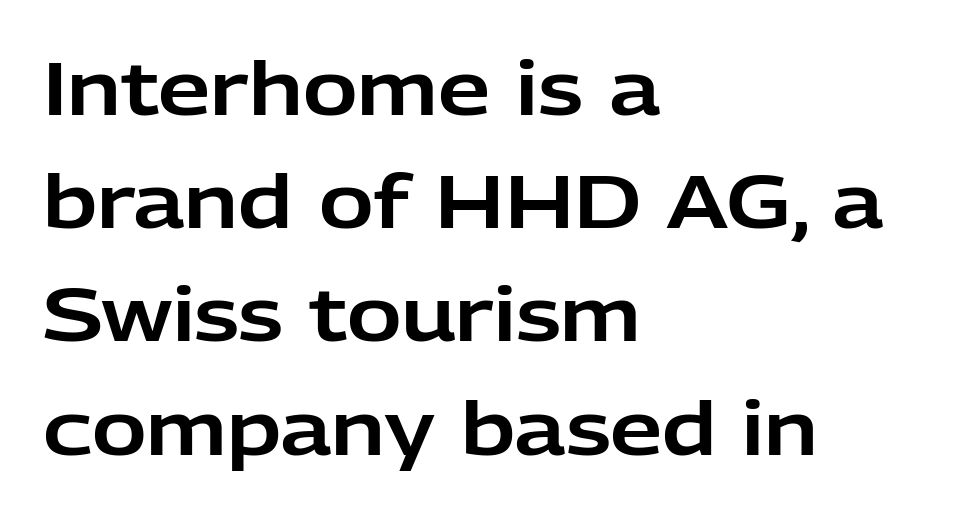
The image shows 74 px sans-serif type, upright; set left-aligned, normal line spacing (1.53x), normal letter spacing, not underlined; low stroke contrast and a medium x-height.
